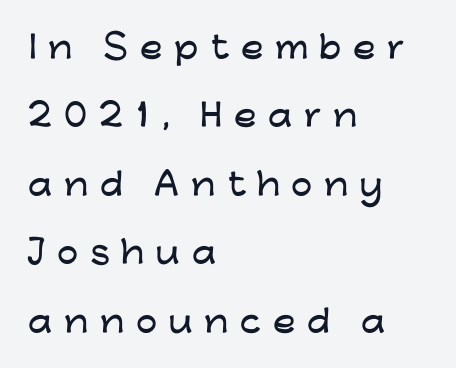
Proportional: the letters do not fall into vertical columns. A clean baseline with only descenders dipping below it. Students, note that the glyphs here are deliberately spaced far apart. Compared with a centered layout, this one pins lines to the left instead. Observe the absence of serifs on each vertical stroke in this sample.
